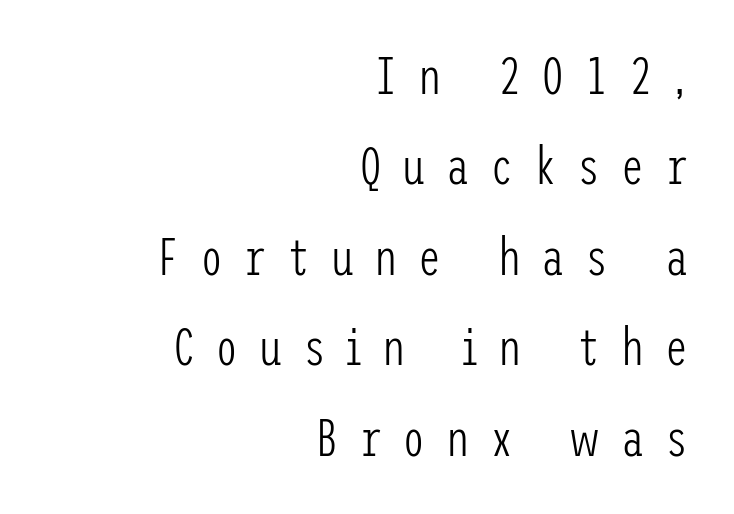
{"serif": "no", "italic": "no", "bold": "no", "weight": "light", "width": "condensed", "stroke_contrast": "low", "x_height": "medium", "underline": "no", "align": "right", "line_spacing_ratio": 1.74, "letter_spacing": "wide", "letter_spacing_em": 0.39, "glyph_px": 52}
